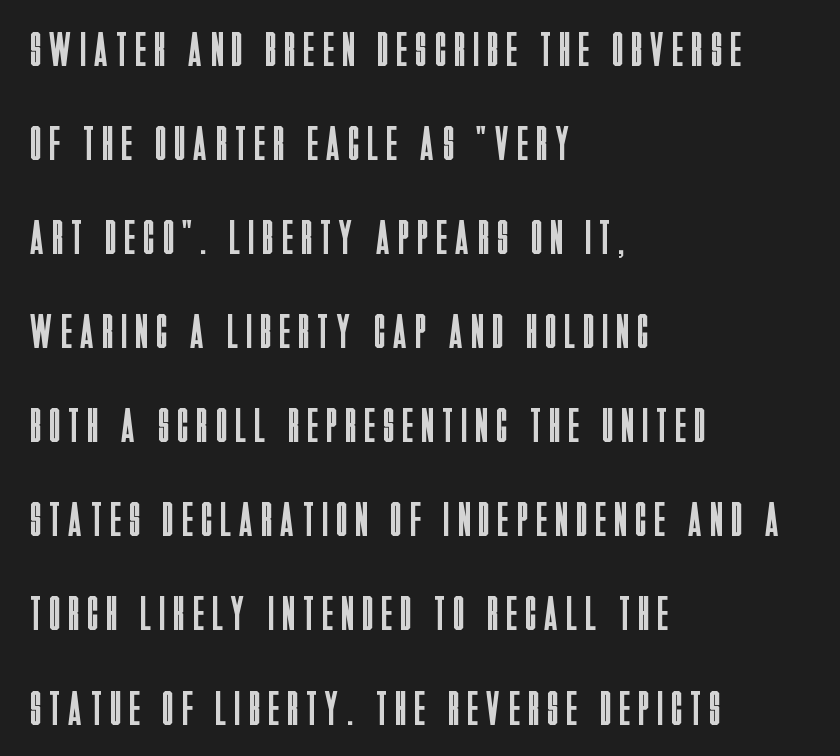
{"serif": "no", "italic": "no", "bold": "no", "weight": "regular", "width": "condensed", "stroke_contrast": "low", "x_height": "large", "monospaced": "no", "underline": "no", "align": "left", "line_spacing": "loose", "line_spacing_ratio": 1.96, "glyph_px": 48}
